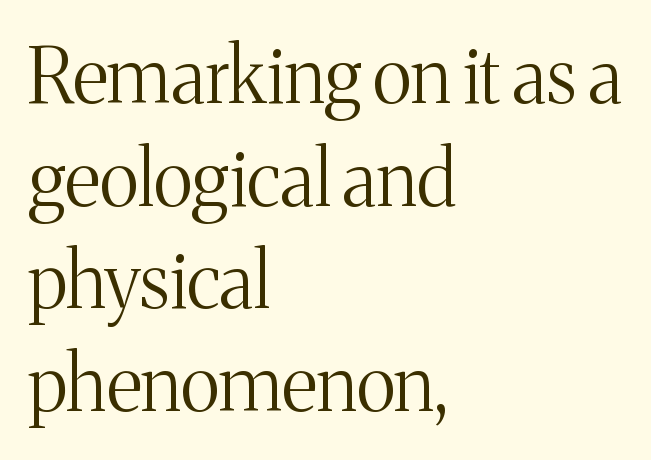
Q: Is the text bold? A: No.
Q: Is the text italic (slanted)? A: No, it is upright.
Q: Is the typeface a serif or a sans-serif typeface? A: Serif.
Q: Is the text underlined? A: No.
Q: How is the paragraph aligned? A: Left-aligned.
Q: Is the spacing between letters normal or unusually wide? A: Normal.
Q: Is the spacing between lines tight, normal or loose? A: Normal.
Q: Width (condensed, normal, or wide)? A: Normal.
Q: Stroke contrast? A: Medium.
Q: x-height? A: Medium.
Q: Monospaced? A: No.
